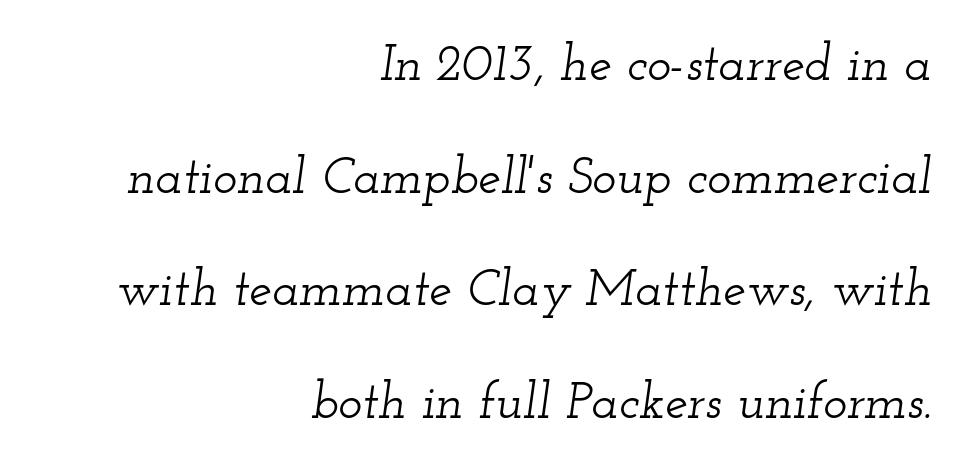
Descenders hang freely into open space. In CSS terms this would be text-align: right. Successive baselines arrive slowly, with a big drop between each. Standard letterfit; no display-style spreading of the glyphs. Style check: oblique.
